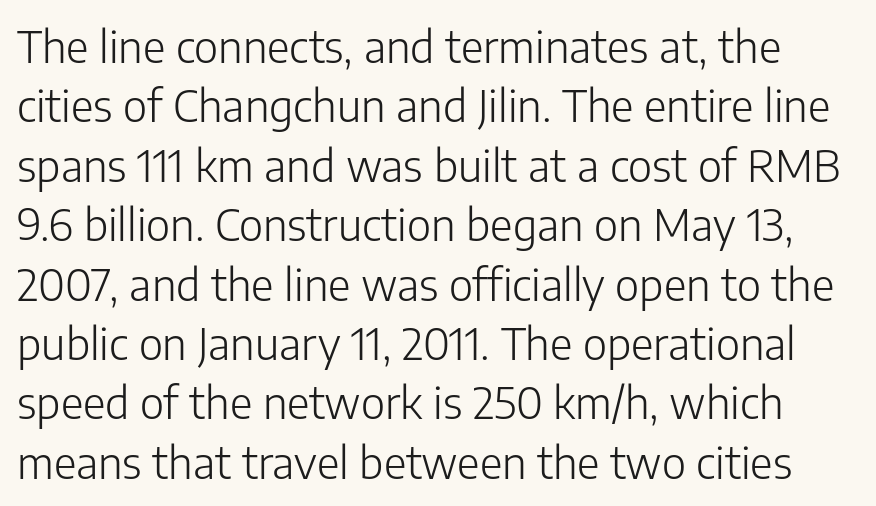
Q: Is the text bold? A: No.
Q: Is the text italic (slanted)? A: No, it is upright.
Q: Is the typeface a serif or a sans-serif typeface? A: Sans-serif.
Q: Is the text underlined? A: No.
Q: Is the spacing between letters normal or unusually wide? A: Normal.
Q: Is the spacing between lines tight, normal or loose? A: Normal.
Q: Width (condensed, normal, or wide)? A: Normal.
Q: Stroke contrast? A: Low.
Q: x-height? A: Medium.
Q: Monospaced? A: No.
